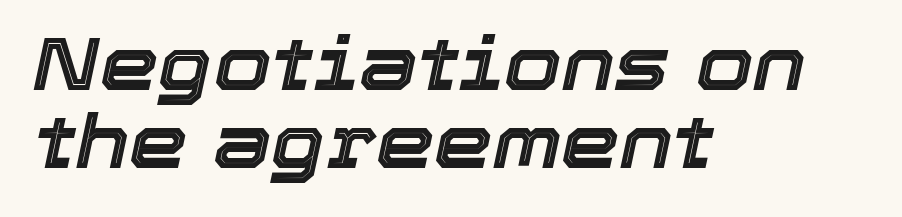
Q: Is the text italic (slanted)? A: Yes, it leans right by about 12 degrees.
Q: Is the text underlined? A: No.
Q: How is the paragraph aligned? A: Left-aligned.
Q: Is the spacing between letters normal or unusually wide? A: Normal.
Q: Is the spacing between lines tight, normal or loose? A: Tight.
Q: Width (condensed, normal, or wide)? A: Normal.
Q: x-height? A: Medium.
Q: Monospaced? A: No.
